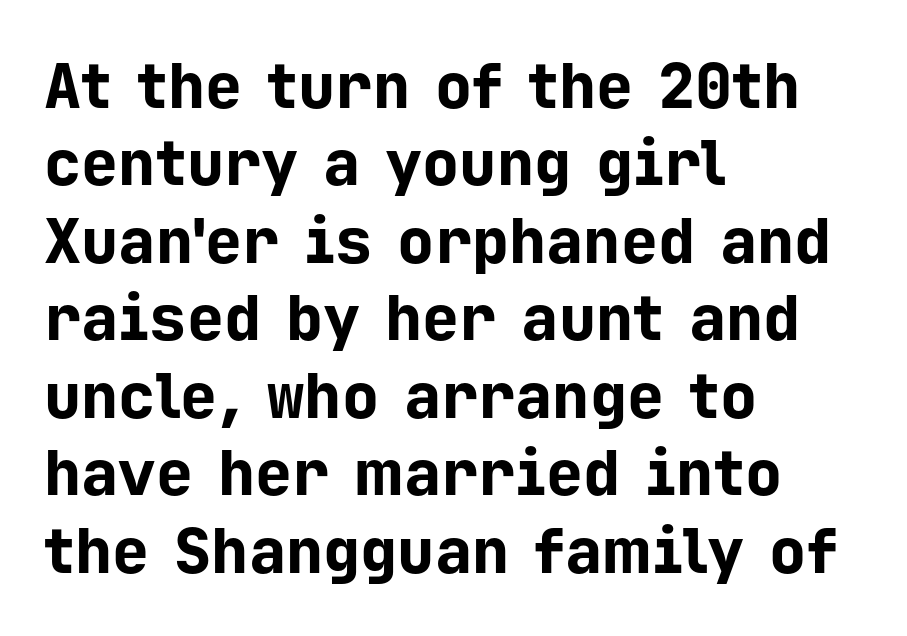
The image shows 62 px bold sans-serif type, upright, monospaced; set left-aligned, normal line spacing (1.25x), normal letter spacing, not underlined; low stroke contrast and a medium x-height.
